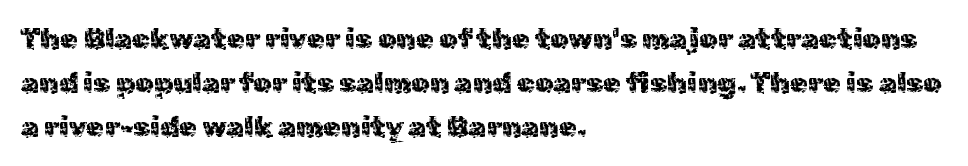
The image shows 29 px regular-weight sans-serif type, upright; set left-aligned, normal line spacing (1.51x), normal letter spacing, not underlined; a medium x-height.
